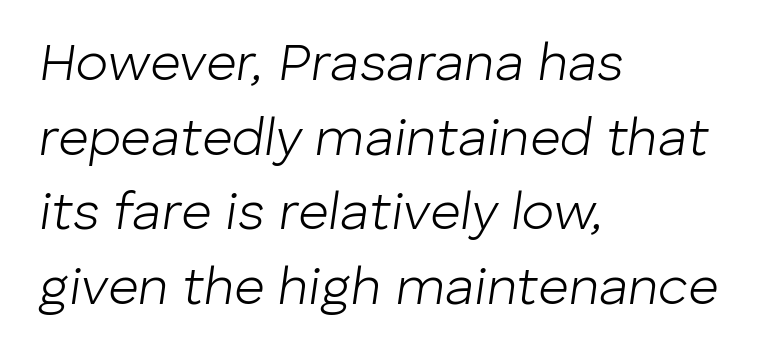
Q: Is the text bold? A: No.
Q: Is the text italic (slanted)? A: Yes, it leans right by about 8 degrees.
Q: Is the text underlined? A: No.
Q: How is the paragraph aligned? A: Left-aligned.
Q: Is the spacing between letters normal or unusually wide? A: Normal.
Q: Is the spacing between lines tight, normal or loose? A: Normal.
Q: Width (condensed, normal, or wide)? A: Normal.
Q: Stroke contrast? A: Low.
Q: x-height? A: Medium.
Q: Monospaced? A: No.
